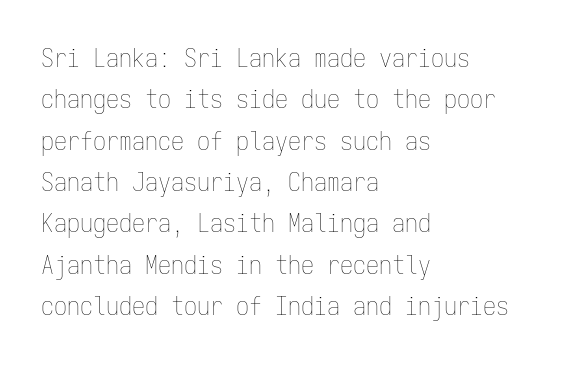
Each stroke keeps to a modest, everyday thickness or less. Whoever set this chose a conventional vertical rhythm. Caption: multi-line text, flush left, ragged right. Underlining? Definitely not there.
